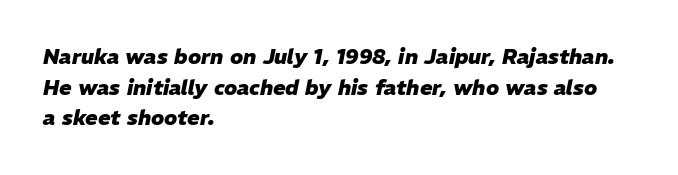
Q: Is the text bold? A: Yes.
Q: Is the text italic (slanted)? A: Yes, it leans right by about 11 degrees.
Q: Is the text underlined? A: No.
Q: How is the paragraph aligned? A: Left-aligned.
Q: Is the spacing between letters normal or unusually wide? A: Normal.
Q: Is the spacing between lines tight, normal or loose? A: Normal.
